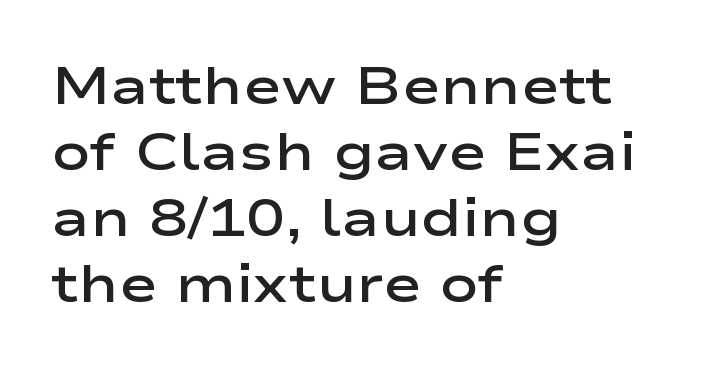
The face used here is proportionally spaced, like ordinary book or web type. Moderately thickened strokes mark this as semibold type. Bare-footed words on every line. How would I describe the line gaps? Plain and ordinary. Does the type have serifs? No, each stem ends abruptly. Does extra space separate the letters? No, they use regular spacing.
